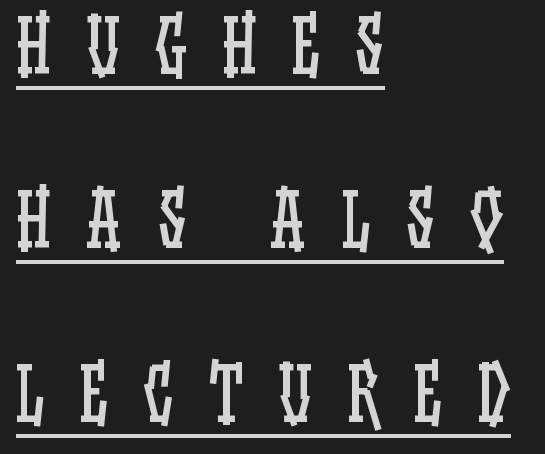
The image shows 72 px regular-weight, condensed type, upright; set left-aligned, loose line spacing (2.42x), unusually wide letter spacing (+0.49 em), underlined; low stroke contrast and a large x-height.
